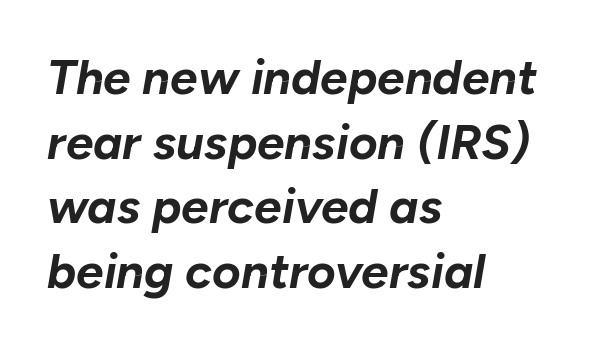
{"italic": "yes", "lean": "right", "slant_degrees": 10, "bold": "yes", "weight": "bold", "width": "normal", "stroke_contrast": "low", "x_height": "medium", "monospaced": "no", "underline": "no", "align": "left", "line_spacing": "normal", "line_spacing_ratio": 1.32, "letter_spacing": "normal", "letter_spacing_em": 0.0, "glyph_px": 49}
